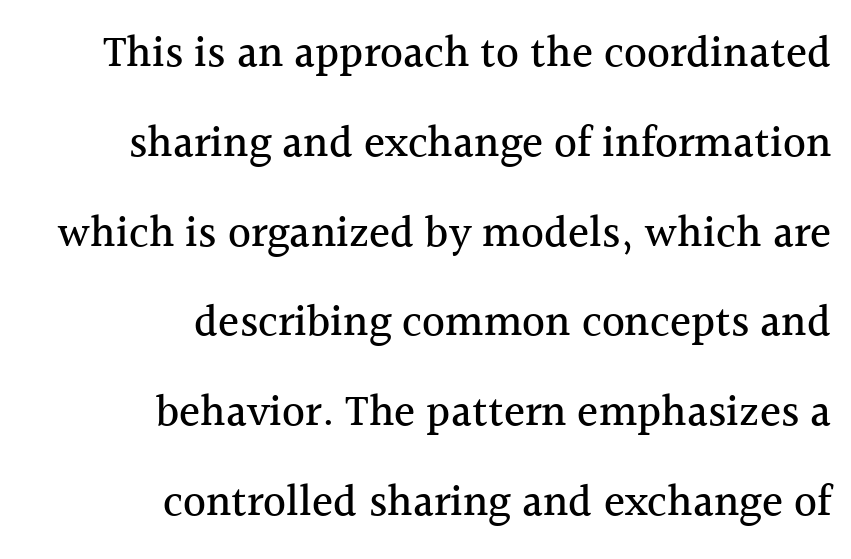
The image shows 44 px serif type, upright; set right-aligned, loose line spacing (2.04x), normal letter spacing, not underlined; a medium x-height.
